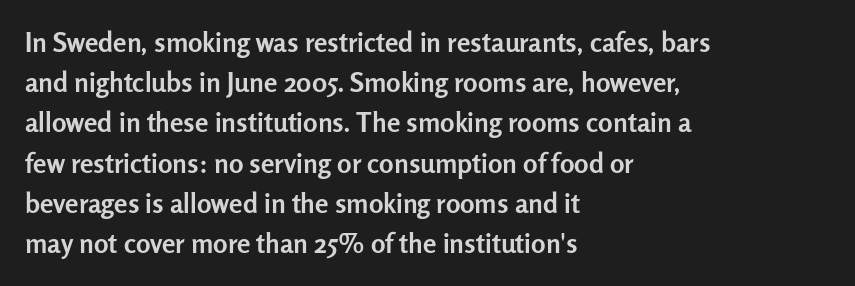
The image shows 27 px bold type, upright; set left-aligned, normal line spacing (1.49x), normal letter spacing, not underlined.
